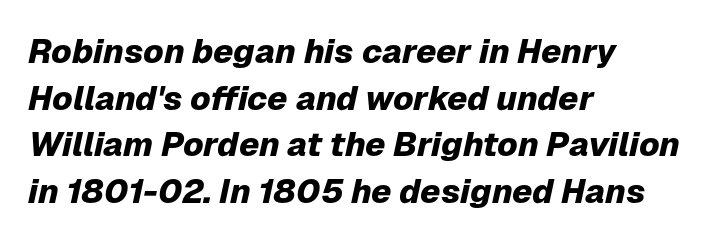
Characters are canted at an angle relative to the baseline's perpendicular. The gaps between neighbouring characters are ordinary and unremarkable. In terms of leading, this rendering sits right in the middle. Bold? Absolutely — the strokes are thick and heavy.
